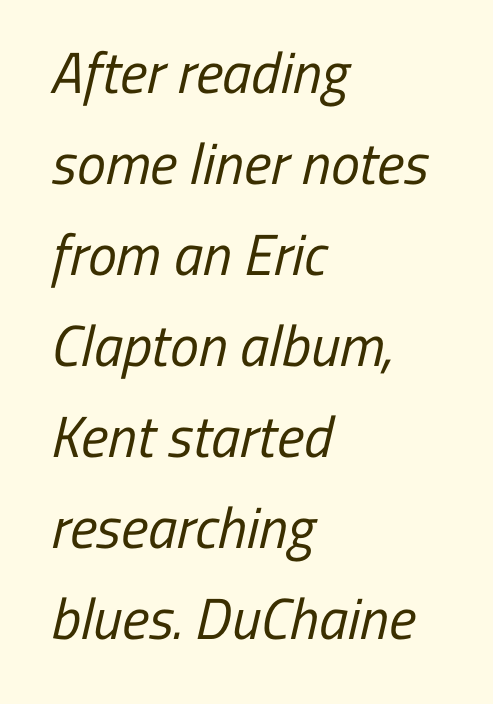
The type family on display is of the sans-serif kind. The typesetter chose a ragged-right arrangement here. Nobody drew a line under any word here. This sample has the flowing, uneven cadence of proportional lettering.
